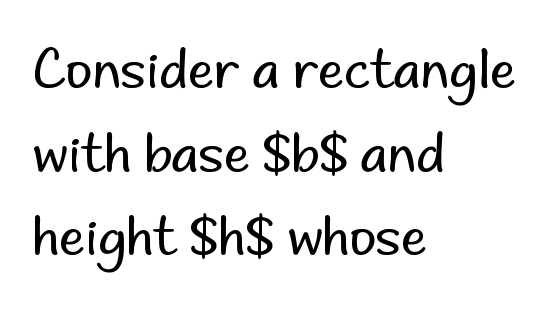
{"serif": "no", "italic": "no", "bold": "no", "weight": "regular", "width": "normal", "stroke_contrast": "low", "x_height": "small", "monospaced": "no", "underline": "no", "align": "left", "line_spacing": "normal", "line_spacing_ratio": 1.61, "letter_spacing": "normal", "letter_spacing_em": 0.0, "glyph_px": 52}
